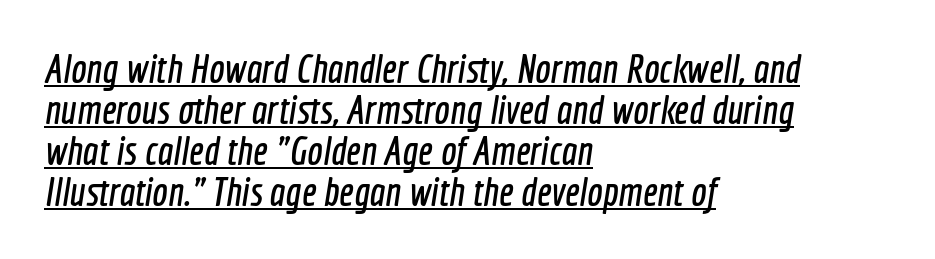
The characters display no serif detailing; their extremities are plain. Looks like regular typesetting: each glyph gets only the width it needs. Nobody touched the tracking dial on this one. Does the leading feel generous? Not at all — it's pinched.
